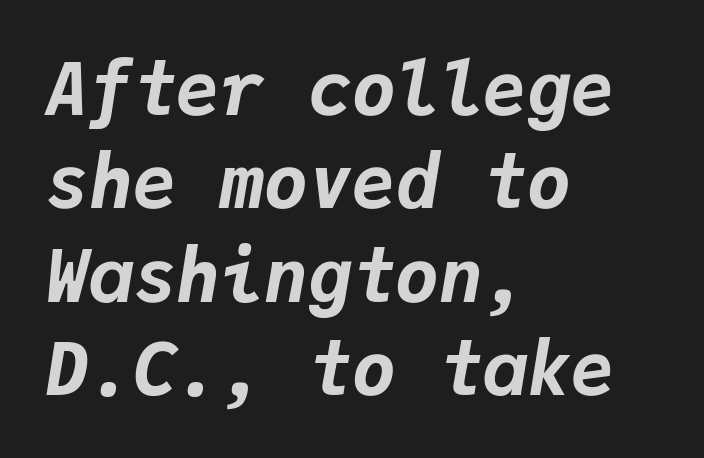
Q: Is the text bold? A: Yes.
Q: Is the text italic (slanted)? A: Yes, it leans right by about 9 degrees.
Q: Is the text underlined? A: No.
Q: How is the paragraph aligned? A: Left-aligned.
Q: Is the spacing between letters normal or unusually wide? A: Normal.
Q: Is the spacing between lines tight, normal or loose? A: Normal.
Q: Width (condensed, normal, or wide)? A: Normal.
Q: Stroke contrast? A: Low.
Q: x-height? A: Medium.
Q: Monospaced? A: Yes.
